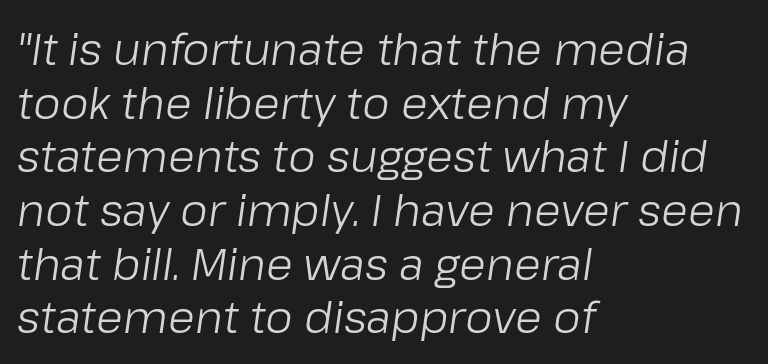
The image shows 44 px light type, italic (leaning right); set left-aligned, line spacing 1.22x, normal letter spacing, not underlined; low stroke contrast and a medium x-height.
